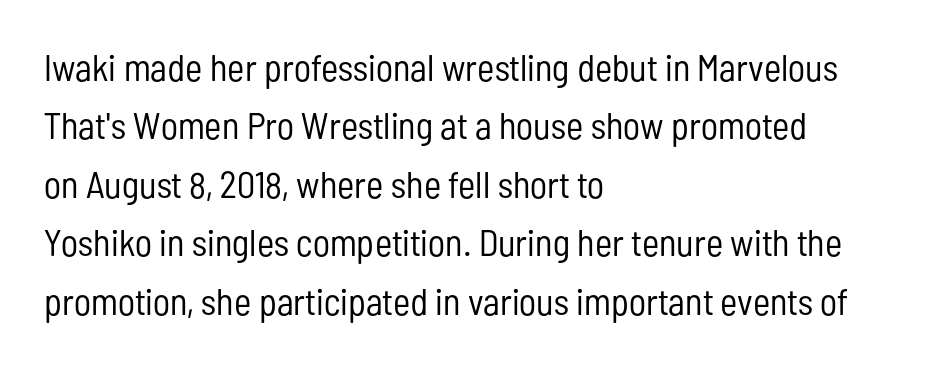
Q: Is the text bold? A: No.
Q: Is the text italic (slanted)? A: No, it is upright.
Q: Is the typeface a serif or a sans-serif typeface? A: Sans-serif.
Q: Is the text underlined? A: No.
Q: How is the paragraph aligned? A: Left-aligned.
Q: Is the spacing between letters normal or unusually wide? A: Normal.
Q: Is the spacing between lines tight, normal or loose? A: Normal.
Q: Width (condensed, normal, or wide)? A: Condensed.
Q: Stroke contrast? A: Low.
Q: x-height? A: Medium.
Q: Monospaced? A: No.
